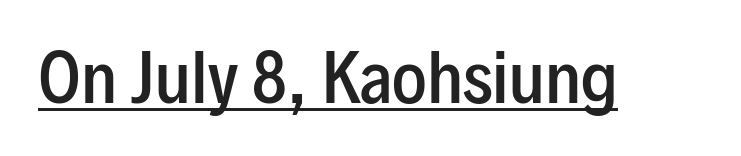
{"serif": "no", "italic": "no", "bold": "semi", "weight": "semibold", "width": "condensed", "stroke_contrast": "low", "x_height": "medium", "monospaced": "no", "underline": "yes", "letter_spacing": "normal", "letter_spacing_em": 0.0, "glyph_px": 66}
